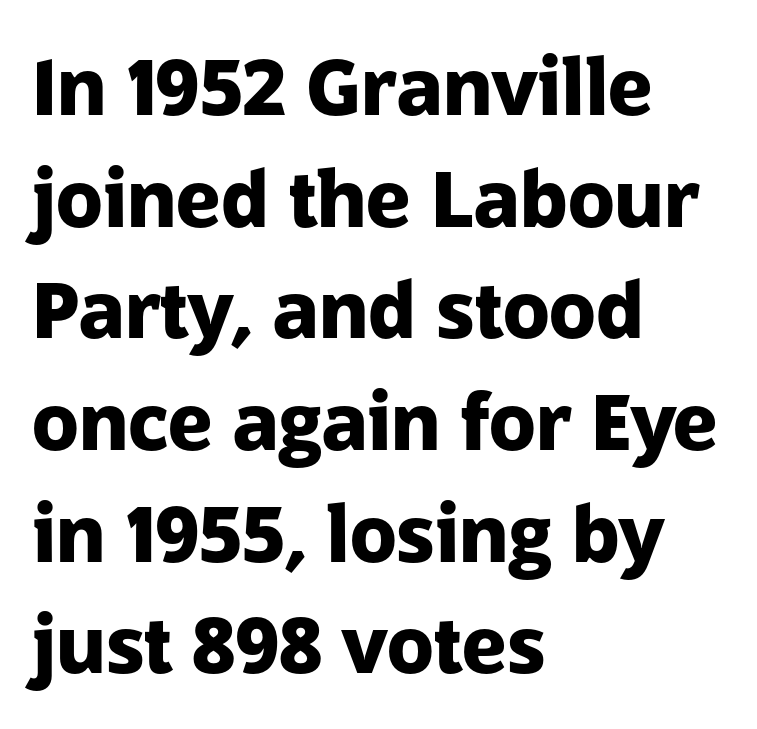
The image shows 77 px heavy sans-serif type, upright; set left-aligned, normal line spacing (1.45x), normal letter spacing, not underlined; low stroke contrast and a medium x-height.
